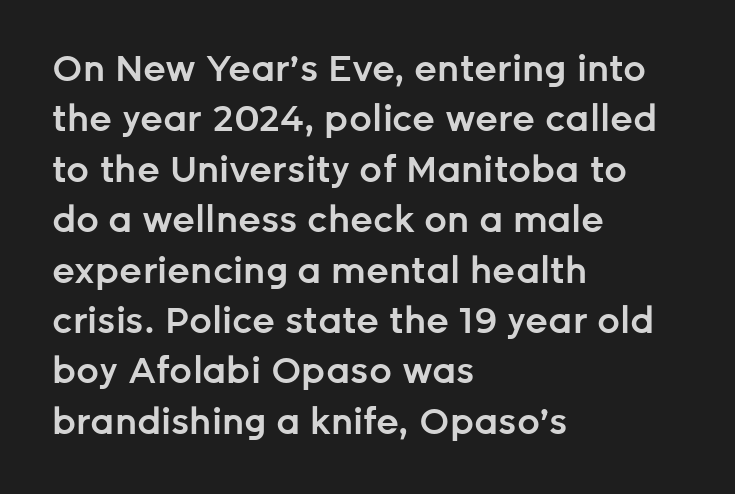
The image shows 36 px semibold sans-serif type, upright; set left-aligned, normal line spacing (1.4x), normal letter spacing, not underlined; low stroke contrast and a medium x-height.
